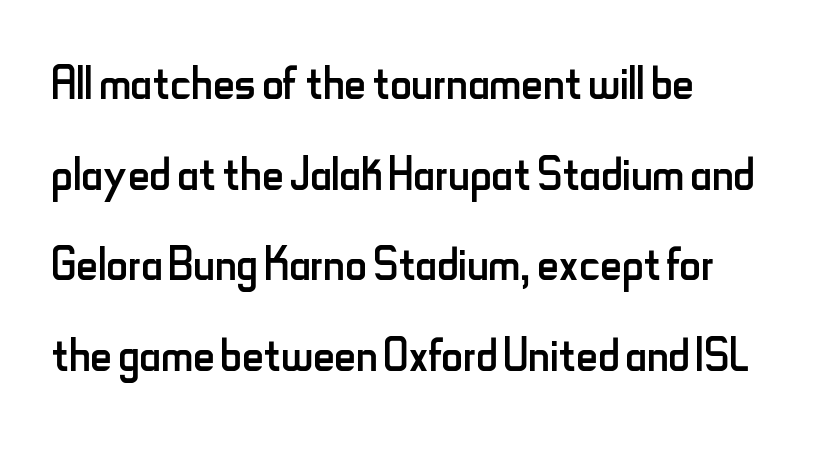
Q: Is the text bold? A: No.
Q: Is the text italic (slanted)? A: No, it is upright.
Q: Is the typeface a serif or a sans-serif typeface? A: Sans-serif.
Q: Is the text underlined? A: No.
Q: Is the spacing between letters normal or unusually wide? A: Normal.
Q: Is the spacing between lines tight, normal or loose? A: Normal.
Q: Width (condensed, normal, or wide)? A: Condensed.
Q: Stroke contrast? A: Low.
Q: x-height? A: Small.
Q: Monospaced? A: No.
